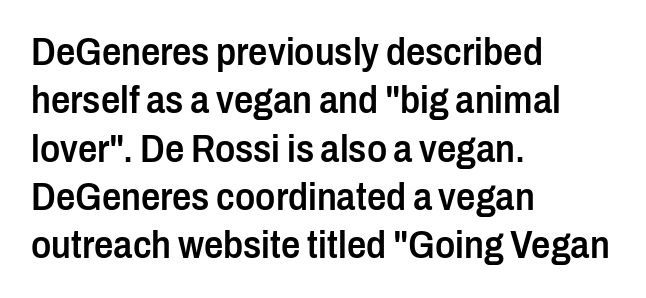
The image shows 38 px semibold, condensed sans-serif type, upright; set left-aligned, normal line spacing (1.27x), normal letter spacing, not underlined; low stroke contrast and a medium x-height.
